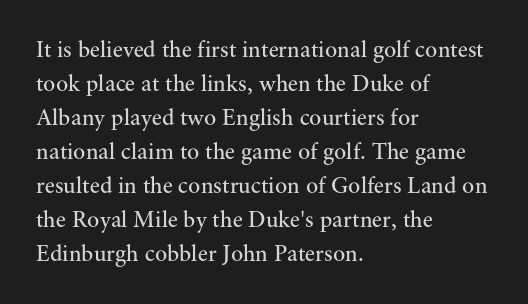
Q: Is the text bold? A: No.
Q: Is the text italic (slanted)? A: No, it is upright.
Q: Is the text underlined? A: No.
Q: How is the paragraph aligned? A: Left-aligned.
Q: Is the spacing between letters normal or unusually wide? A: Normal.
Q: Is the spacing between lines tight, normal or loose? A: Normal.
